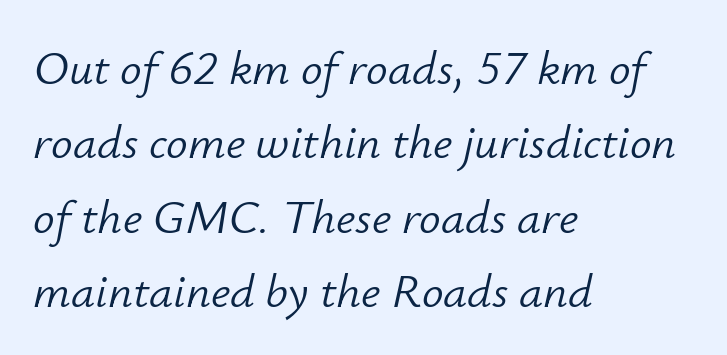
The image shows 48 px light type, italic (leaning right); set left-aligned, normal line spacing (1.55x), normal letter spacing, not underlined; low stroke contrast and a small x-height.
